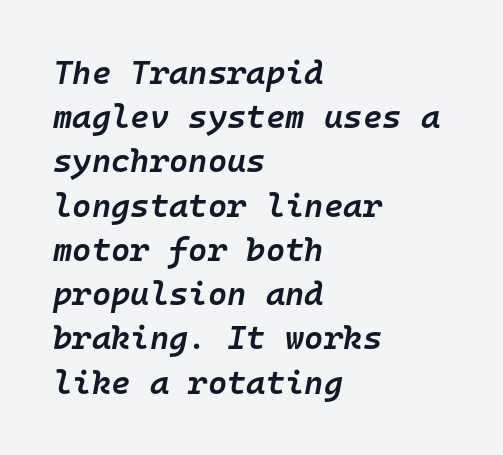
{"italic": "yes", "lean": "right", "slant_degrees": 10, "bold": "semi", "weight": "semibold", "width": "normal", "stroke_contrast": "low", "x_height": "medium", "monospaced": "yes", "underline": "no", "align": "left", "line_spacing": "normal", "line_spacing_ratio": 1.34, "letter_spacing": "normal", "letter_spacing_em": 0.0, "glyph_px": 33}
